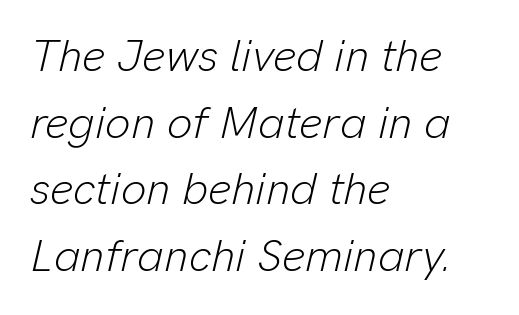
Q: Is the text bold? A: No.
Q: Is the text italic (slanted)? A: Yes, it leans right by about 13 degrees.
Q: Is the text underlined? A: No.
Q: How is the paragraph aligned? A: Left-aligned.
Q: Is the spacing between letters normal or unusually wide? A: Normal.
Q: Is the spacing between lines tight, normal or loose? A: Normal.
Q: Width (condensed, normal, or wide)? A: Normal.
Q: Stroke contrast? A: Low.
Q: x-height? A: Medium.
Q: Monospaced? A: No.
